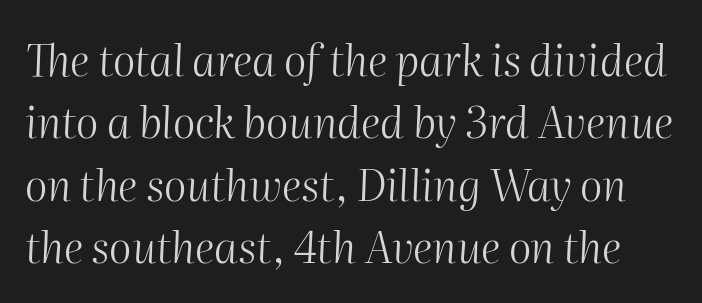
The image shows 43 px light type, italic (leaning right); set normal line spacing (1.45x), normal letter spacing, not underlined; medium stroke contrast and a medium x-height.
